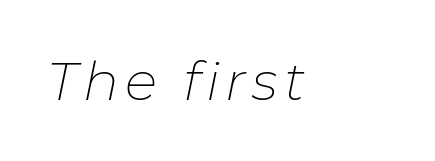
The image shows 54 px thin type, italic (leaning right); set not underlined; low stroke contrast and a medium x-height.
